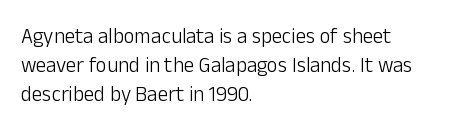
The image shows 21 px text type, upright; set left-aligned, normal line spacing (1.38x), normal letter spacing, not underlined.
